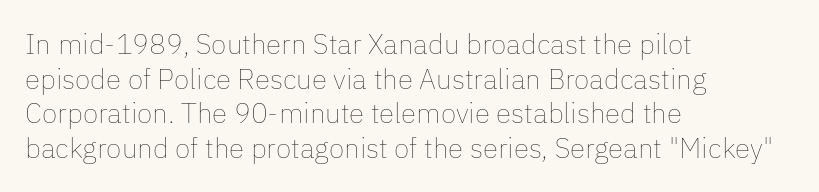
Here the designer chose a conventional face with non-uniform glyph widths. Weight: regular or lighter. The type is set solid horizontally, with unmodified tracking. The glyphs are unaccompanied by any horizontal stroke below them. This is the regular roman posture of the typeface. Visually the block forms a straight wall on the left and a jagged coastline on the right.
